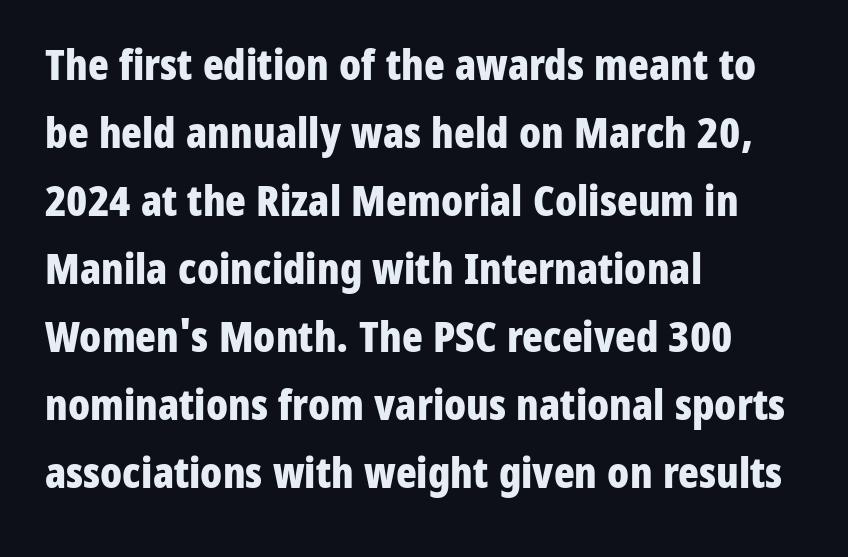
The image shows 43 px bold, condensed sans-serif type, upright; set left-aligned, normal line spacing (1.58x), normal letter spacing, not underlined; low stroke contrast and a medium x-height.
